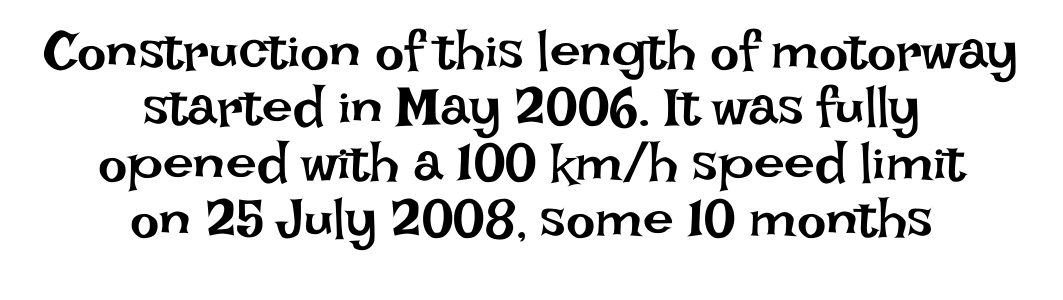
The image shows 55 px regular-weight type, upright; set centered, tight line spacing (1.02x), normal letter spacing, not underlined; low stroke contrast and a large x-height.
